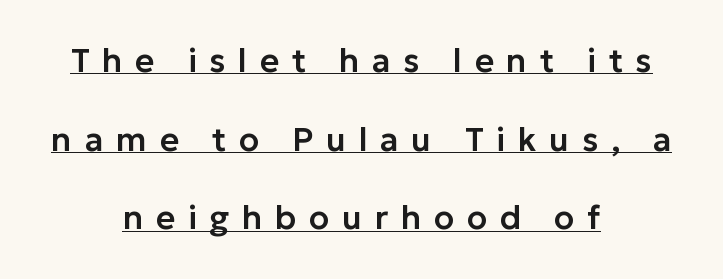
{"serif": "no", "italic": "no", "width": "normal", "stroke_contrast": "low", "x_height": "medium", "monospaced": "no", "underline": "yes", "align": "center", "line_spacing": "loose", "line_spacing_ratio": 2.38, "letter_spacing": "wide", "letter_spacing_em": 0.38, "glyph_px": 33}
